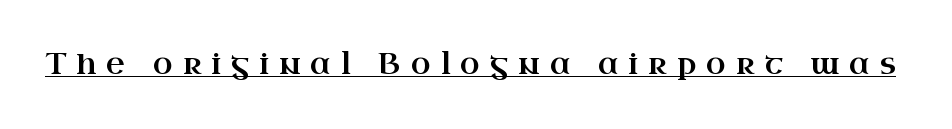
Q: Is the text italic (slanted)? A: No, it is upright.
Q: Is the typeface a serif or a sans-serif typeface? A: Serif.
Q: Is the text underlined? A: Yes.
Q: Is the spacing between letters normal or unusually wide? A: Unusually wide.
Q: Width (condensed, normal, or wide)? A: Wide.
Q: Stroke contrast? A: High.
Q: x-height? A: Small.
Q: Monospaced? A: No.
